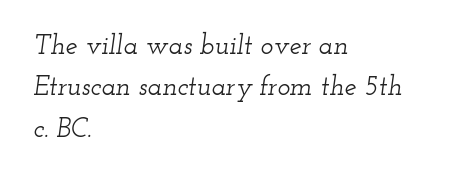
The image shows 27 px text type, italic (leaning right); set left-aligned, normal line spacing (1.53x), normal letter spacing, not underlined.
